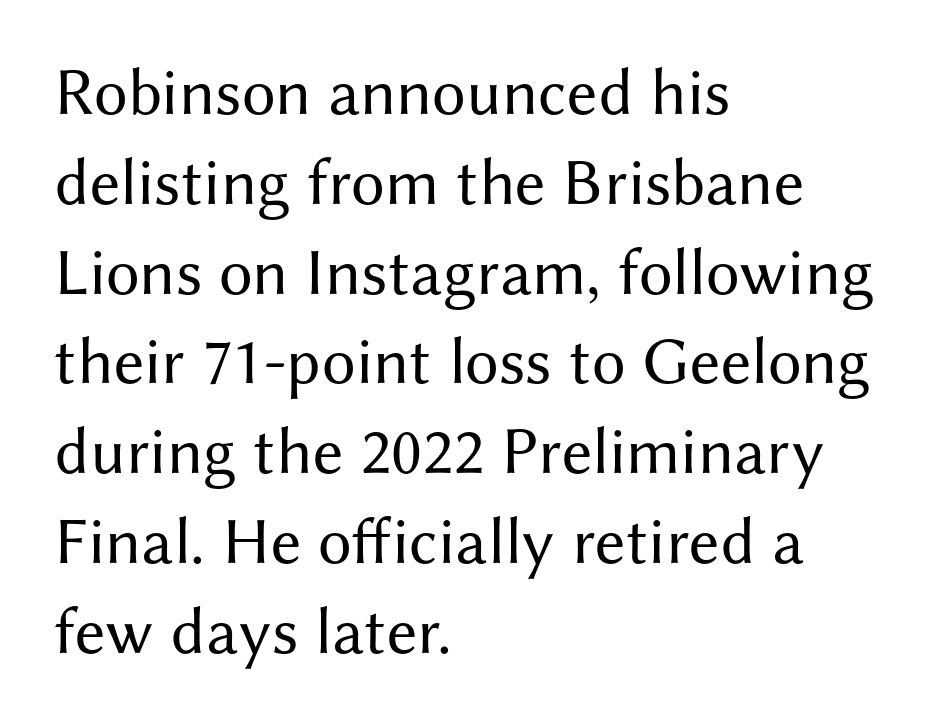
The designer went with a sans here, leaving each stem footless. The letters stand straight up with perfectly vertical stems. Does extra space separate the letters? No, they use regular spacing. Nobody drew a line under any word here. Here the designer chose a conventional face with non-uniform glyph widths. Reading down the column, the eye jumps a familiar distance to each next line.
